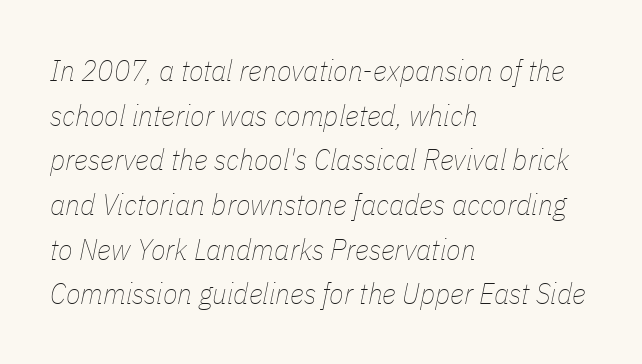
The image shows 30 px thin, condensed type, italic (leaning right); set left-aligned, normal line spacing (1.49x), normal letter spacing, not underlined; low stroke contrast and a medium x-height.
